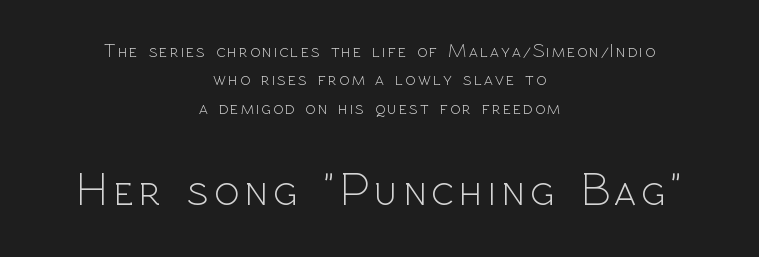
{"serif": "no", "italic": "no", "bold": "no", "weight": "light", "width": "normal", "x_height": "medium", "monospaced": "no", "underline": "no", "align": "center", "line_spacing": "normal", "line_spacing_ratio": 1.5, "larger_block": "second", "size_ratio": 2.47, "glyph_px": 47}
